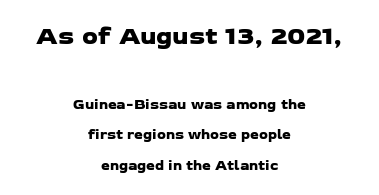
The image shows 25 px text type; set centered, loose line spacing (2.19x), normal letter spacing, not underlined; the first (top) block is 1.79x larger.
